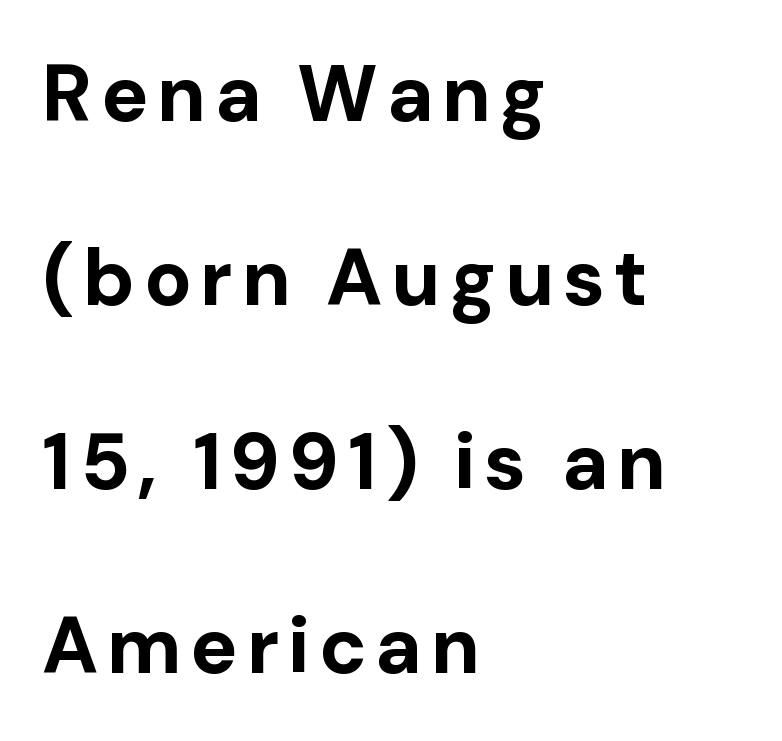
The typesetter chose a ragged-right arrangement here. The characters look thick and weighty, a clear bold. A typesetter would call this proportional, since set widths differ per character. The lines are spread far apart with generous leading. Check under the words: just untouched page.
